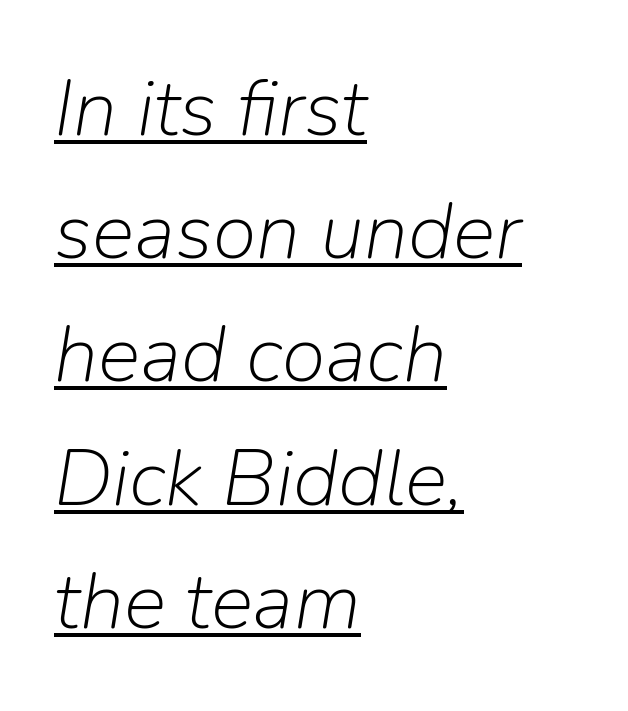
The image shows 80 px light type, italic (leaning right); set left-aligned, normal line spacing (1.54x), normal letter spacing, underlined; low stroke contrast and a medium x-height.
